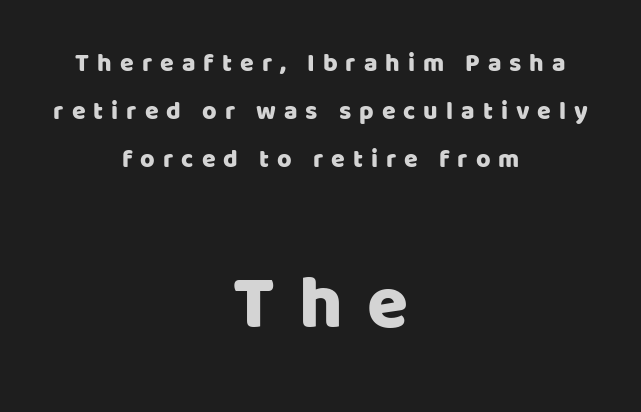
Q: Is the text italic (slanted)? A: No, it is upright.
Q: Is the typeface a serif or a sans-serif typeface? A: Sans-serif.
Q: Is the text underlined? A: No.
Q: How is the paragraph aligned? A: Centered.
Q: Is the spacing between letters normal or unusually wide? A: Unusually wide.
Q: Is the spacing between lines tight, normal or loose? A: Loose.
Q: Which block of text is set in a larger size, the first (top) or the second (bottom)? A: The second (bottom) one.
Q: Width (condensed, normal, or wide)? A: Normal.
Q: Stroke contrast? A: Low.
Q: x-height? A: Large.
Q: Monospaced? A: No.
